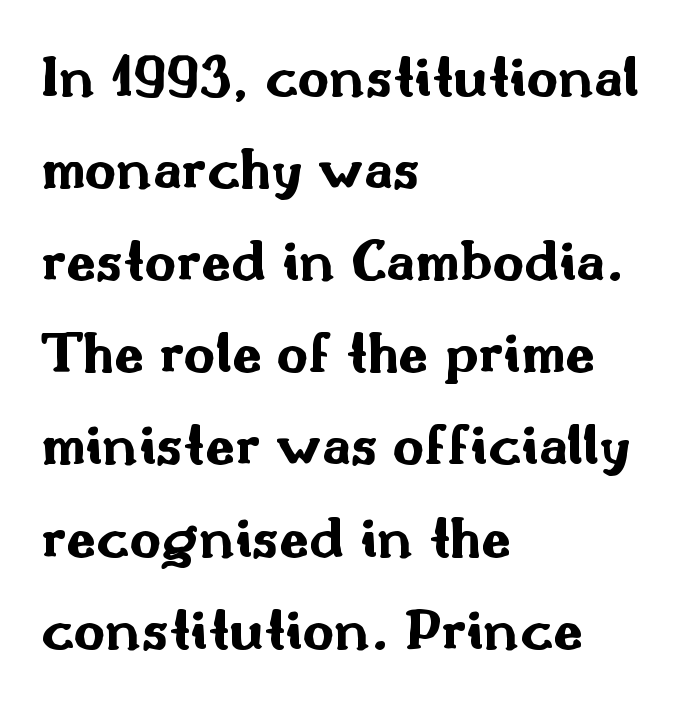
Vertical spacing — default. Characters follow at the spacing the type designer built in. This rendering uses left alignment, leaving the right contour irregular. The space directly below the letters is spotless.
